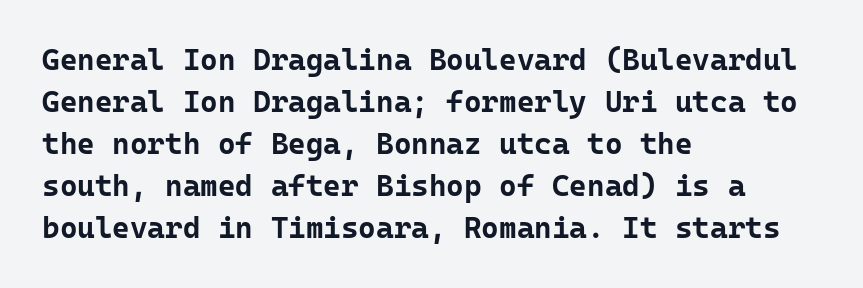
The image shows 30 px bold sans-serif type, upright, monospaced; set left-aligned, normal line spacing (1.4x), normal letter spacing, not underlined; low stroke contrast and a medium x-height.
